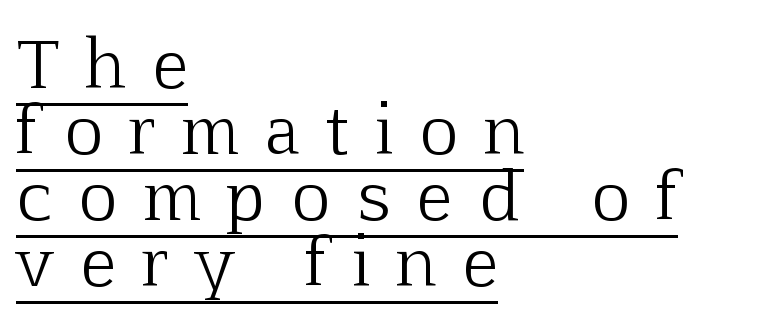
{"serif": "yes", "italic": "no", "bold": "no", "weight": "light", "width": "normal", "stroke_contrast": "low", "x_height": "medium", "monospaced": "no", "underline": "yes", "align": "left", "line_spacing": "tight", "line_spacing_ratio": 1.0, "letter_spacing": "wide", "letter_spacing_em": 0.41, "glyph_px": 66}
